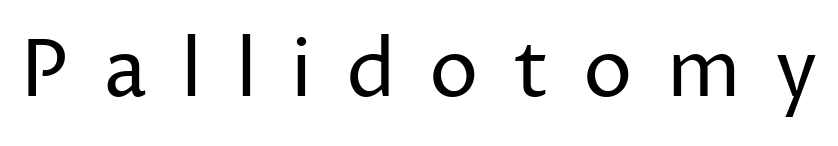
The image shows 79 px regular-weight sans-serif type, upright; set unusually wide letter spacing (+0.43 em), not underlined; low stroke contrast and a medium x-height.
